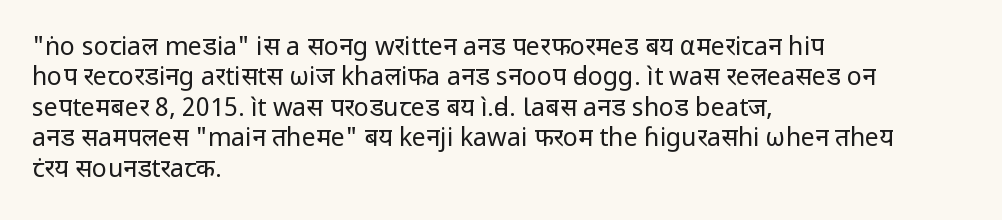
{"italic": "no", "bold": "no", "underline": "no", "align": "left", "line_spacing_ratio": 1.22, "letter_spacing": "normal", "letter_spacing_em": 0.0, "glyph_px": 25}
